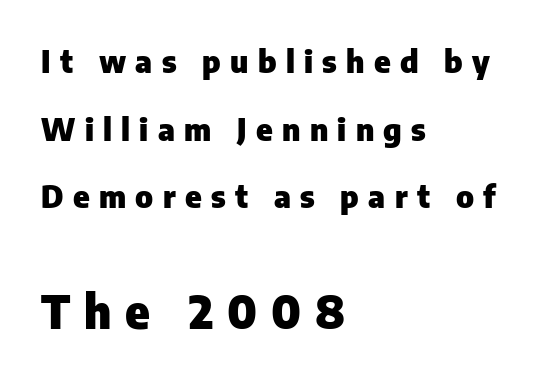
Q: Is the text bold? A: Yes.
Q: Is the text italic (slanted)? A: No, it is upright.
Q: Is the typeface a serif or a sans-serif typeface? A: Sans-serif.
Q: Is the text underlined? A: No.
Q: How is the paragraph aligned? A: Left-aligned.
Q: Is the spacing between letters normal or unusually wide? A: Unusually wide.
Q: Is the spacing between lines tight, normal or loose? A: Loose.
Q: Which block of text is set in a larger size, the first (top) or the second (bottom)? A: The second (bottom) one.
Q: Width (condensed, normal, or wide)? A: Normal.
Q: Stroke contrast? A: Low.
Q: x-height? A: Medium.
Q: Monospaced? A: No.
